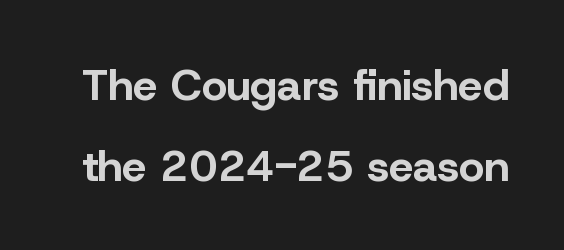
Its strokes are broad and dark, the hallmark of bold type. The passage shown is typed in a proportional face where columns would drift. In terms of posture, this sample is upright. The designer went with a sans here, leaving each stem footless.
